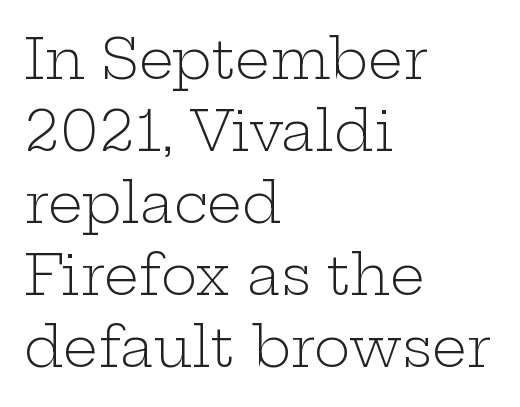
The image shows 55 px light, wide serif type, upright; set left-aligned, normal line spacing (1.31x), normal letter spacing, not underlined; low stroke contrast and a medium x-height.
